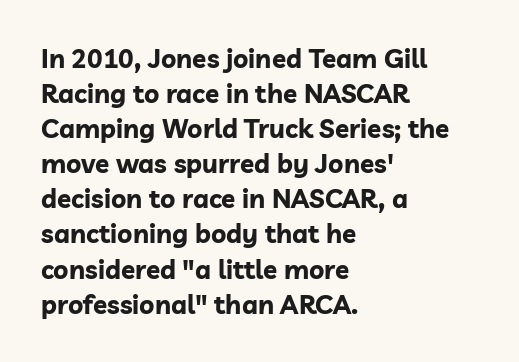
The image shows 26 px bold type, upright; set left-aligned, normal line spacing (1.35x), normal letter spacing, not underlined.
